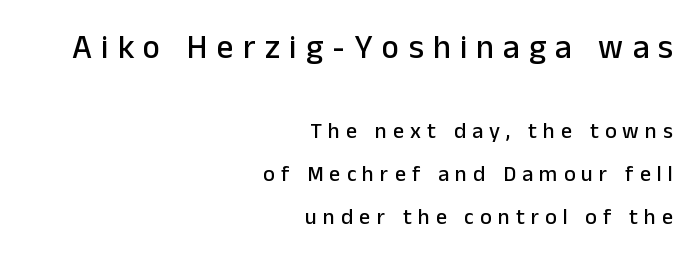
{"serif": "no", "italic": "no", "width": "normal", "stroke_contrast": "low", "x_height": "medium", "monospaced": "no", "underline": "no", "align": "right", "line_spacing": "loose", "line_spacing_ratio": 1.96, "letter_spacing": "wide", "letter_spacing_em": 0.28, "larger_block": "first", "size_ratio": 1.5, "glyph_px": 33}
